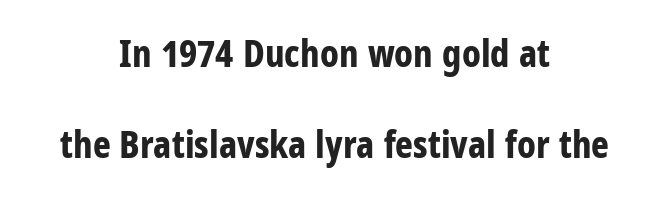
The image shows 38 px bold, condensed sans-serif type, upright; set centered, loose line spacing (2.4x), normal letter spacing, not underlined; low stroke contrast and a large x-height.
